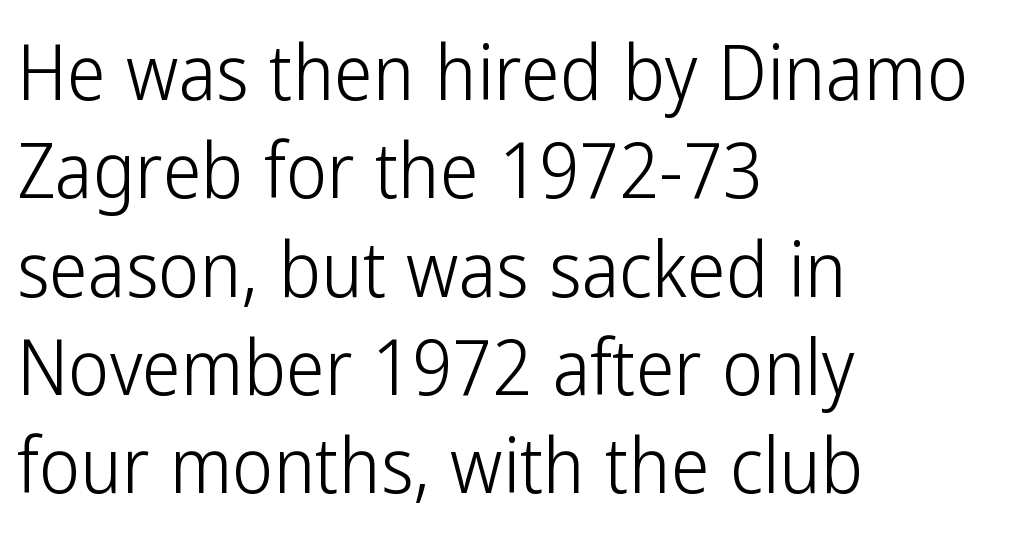
The image shows 78 px light, condensed sans-serif type, upright; set left-aligned, normal line spacing (1.26x), normal letter spacing, not underlined; low stroke contrast and a medium x-height.
